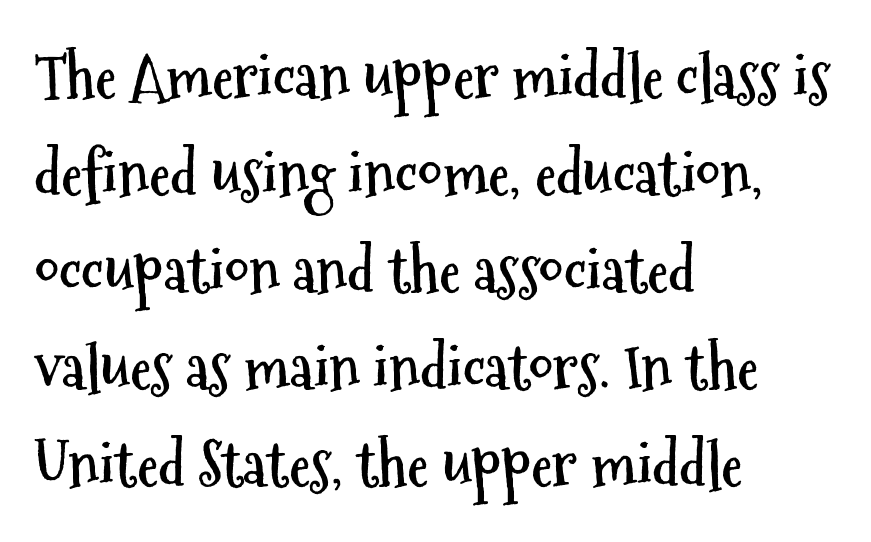
The typesetter chose a ragged-right arrangement here. Varying glyph widths throughout — classic text-font behaviour. Bare-footed words on every line. No feet cap the strokes, marking this as sans-serif type.
